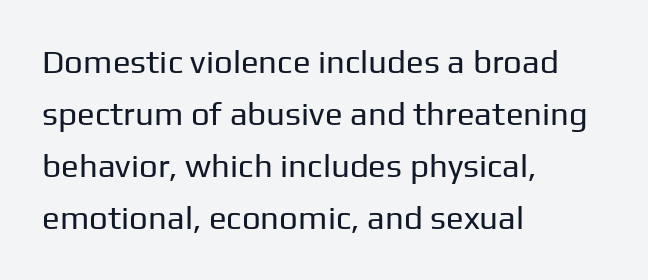
{"serif": "no", "italic": "no", "bold": "no", "weight": "regular", "width": "normal", "stroke_contrast": "low", "x_height": "medium", "monospaced": "no", "underline": "no", "align": "left", "line_spacing": "normal", "line_spacing_ratio": 1.58, "letter_spacing": "normal", "letter_spacing_em": 0.0, "glyph_px": 33}
